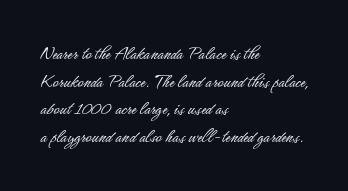
This rendering leaves character spacing at its baseline value. These lines stack with their left ends in a neat column. Reading down the column, the eye jumps a familiar distance to each next line. Stroke mass is kept to a normal reading level or below. No word sits above an underline.
